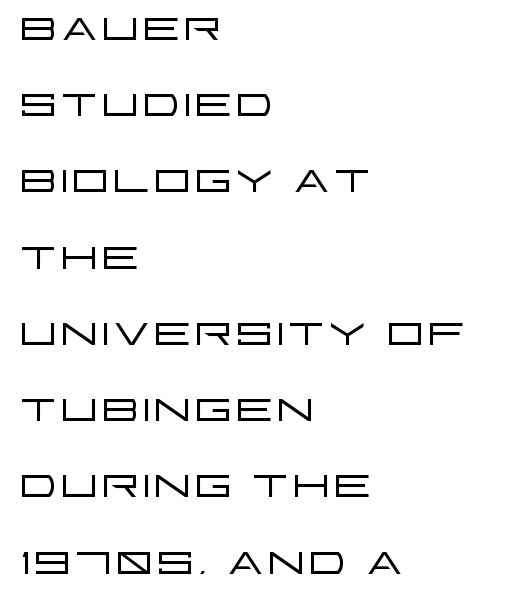
Q: Is the text bold? A: No.
Q: Is the text italic (slanted)? A: No, it is upright.
Q: Is the typeface a serif or a sans-serif typeface? A: Sans-serif.
Q: Is the text underlined? A: No.
Q: How is the paragraph aligned? A: Left-aligned.
Q: Is the spacing between letters normal or unusually wide? A: Normal.
Q: Is the spacing between lines tight, normal or loose? A: Normal.
Q: Width (condensed, normal, or wide)? A: Wide.
Q: Stroke contrast? A: Low.
Q: x-height? A: Large.
Q: Monospaced? A: No.
